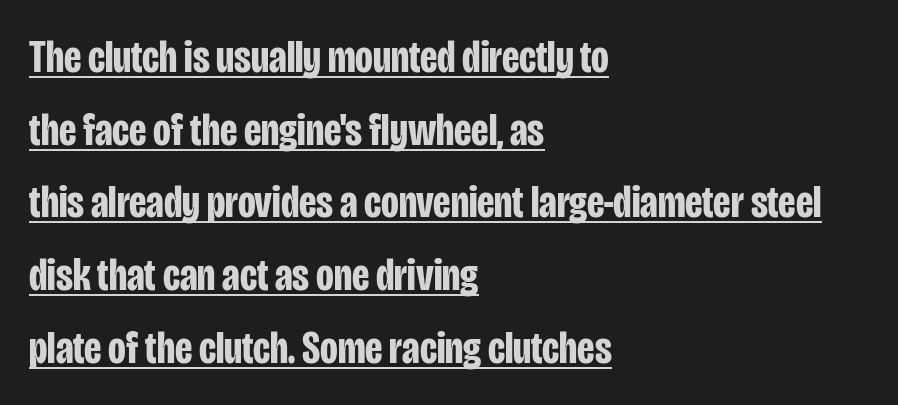
The letterforms sit shoulder to shoulder at normal distance. To sum up the face: it is a sans, with no serifs. Students, this is bold: see how much ink each stroke carries. The glyphs are accompanied by a horizontal stroke just below them. Character widths vary here, with narrow letters taking less room than wide ones. Quick note: interline space is typical.
